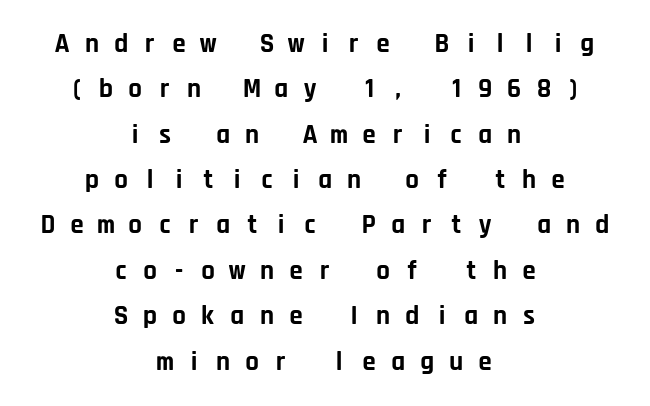
Q: Is the text bold? A: Yes.
Q: Is the text italic (slanted)? A: No, it is upright.
Q: Is the text underlined? A: No.
Q: How is the paragraph aligned? A: Centered.
Q: Is the spacing between letters normal or unusually wide? A: Unusually wide.
Q: Is the spacing between lines tight, normal or loose? A: Normal.
